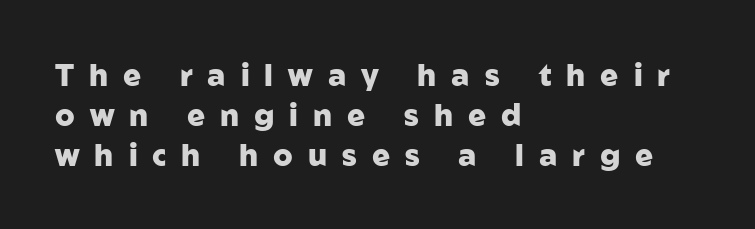
On the weight axis this lands at bold, roughly 700. This rendering employs a face without finishing strokes, i.e., a sans-serif. Here the designer chose a conventional face with non-uniform glyph widths. This block has exactly the height ordinary leading produces. This sample uses an upright cut, with every glyph sitting square on the baseline. The text block is weighted toward the left margin, trailing off unevenly rightward.
